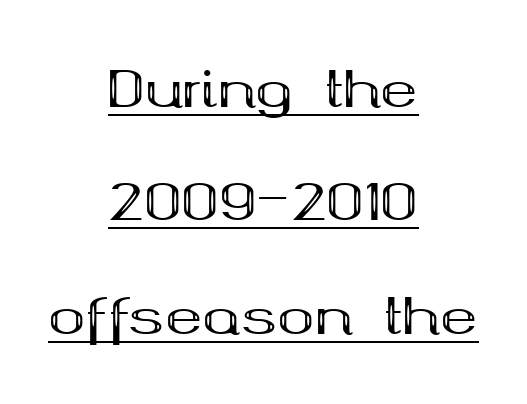
The image shows 50 px bold, wide serif type, upright; set centered, loose line spacing (2.27x), normal letter spacing, underlined; medium stroke contrast and a medium x-height.
